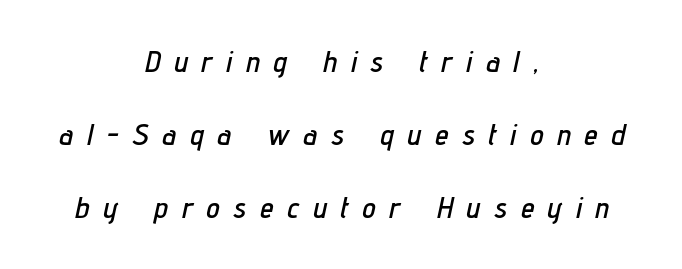
The letters advance in unequal steps, a hallmark of proportional type. A centered setting, common on invitations and titles, is used for this passage. Has an underline been added? It has not. Each new line begins a long way beneath the previous one. You can tell it's italic because the verticals aren't actually vertical.
